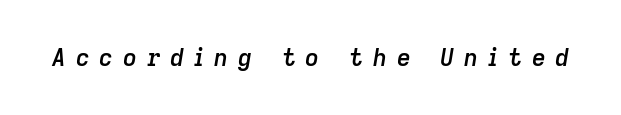
You can tell it's italic because the verticals aren't actually vertical. Stroke thickness is moderately raised; the sample reads as semibold. Rule under the text: the space is simply empty. Glyph-to-glyph distance is far greater than everyday printed text.
